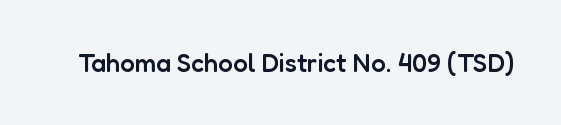
The image shows 26 px text type, upright; set normal letter spacing, not underlined.
